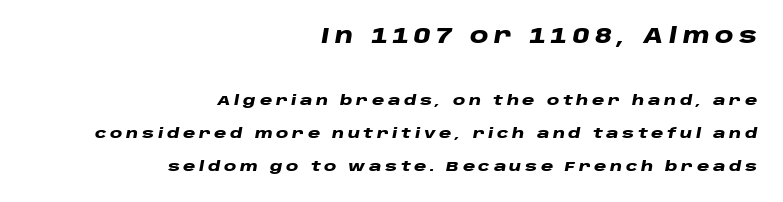
Q: Is the text bold? A: Yes.
Q: Is the text italic (slanted)? A: Yes, it leans right by about 10 degrees.
Q: Is the text underlined? A: No.
Q: How is the paragraph aligned? A: Right-aligned.
Q: Is the spacing between letters normal or unusually wide? A: Unusually wide.
Q: Is the spacing between lines tight, normal or loose? A: Loose.
Q: Which block of text is set in a larger size, the first (top) or the second (bottom)? A: The first (top) one.
